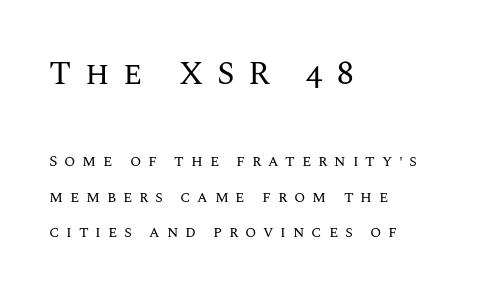
The image shows 33 px regular-weight type, upright; set left-aligned, loose line spacing (2.23x), unusually wide letter spacing (+0.42 em), not underlined; the first (top) block is 2.06x larger; medium stroke contrast and a large x-height.
